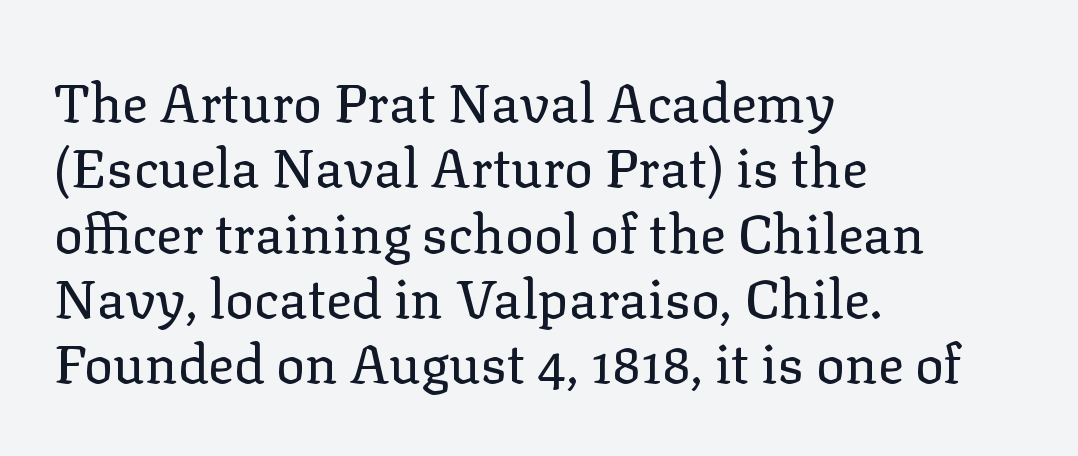
{"serif": "yes", "italic": "no", "bold": "no", "weight": "regular", "width": "normal", "stroke_contrast": "low", "x_height": "medium", "monospaced": "no", "underline": "no", "align": "left", "line_spacing_ratio": 1.21, "letter_spacing": "normal", "letter_spacing_em": 0.0, "glyph_px": 54}
